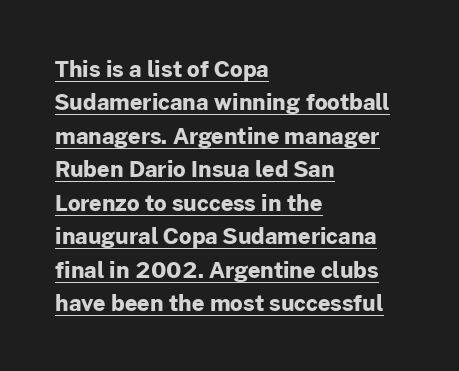
{"italic": "no", "bold": "yes", "underline": "yes", "align": "left", "line_spacing": "normal", "line_spacing_ratio": 1.52, "letter_spacing": "normal", "letter_spacing_em": 0.0, "glyph_px": 22}
